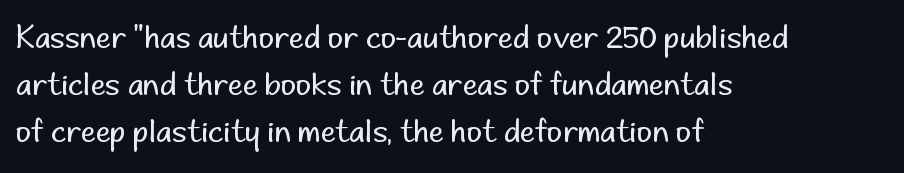
{"serif": "no", "italic": "no", "bold": "no", "weight": "regular", "width": "normal", "stroke_contrast": "low", "x_height": "small", "monospaced": "no", "underline": "no", "align": "left", "line_spacing": "normal", "line_spacing_ratio": 1.57, "letter_spacing": "normal", "letter_spacing_em": 0.0, "glyph_px": 30}
